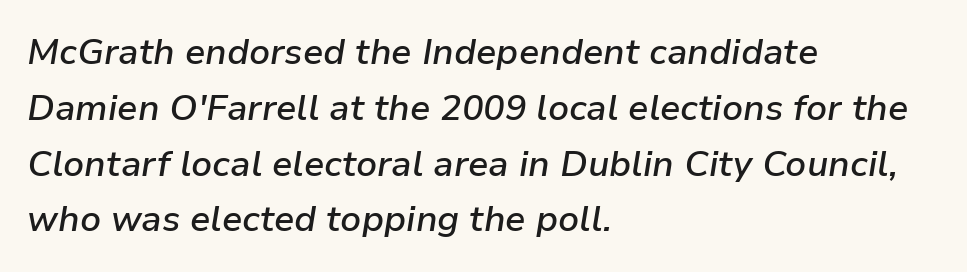
The image shows 36 px semibold type, italic (leaning right); set left-aligned, normal line spacing (1.55x), normal letter spacing, not underlined; low stroke contrast and a medium x-height.
